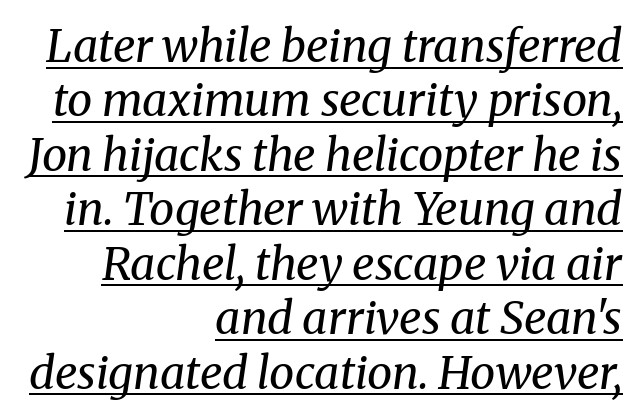
Compared with a flush-left layout, this one pins lines to the opposite, right side. The face looks like a standard text weight, possibly lighter. This rendering employs a face with finishing strokes, i.e., a serif. Look at the tracking — it's just the regular setting, nothing added. The typography opts for an oblique posture over an upright one. The rendering uses natural spacing where letterforms have individual widths.
